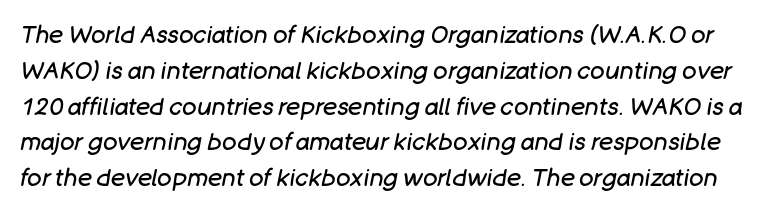
Q: Is the text bold? A: No.
Q: Is the text italic (slanted)? A: Yes, it leans right by about 11 degrees.
Q: Is the text underlined? A: No.
Q: Is the spacing between letters normal or unusually wide? A: Normal.
Q: Is the spacing between lines tight, normal or loose? A: Normal.
